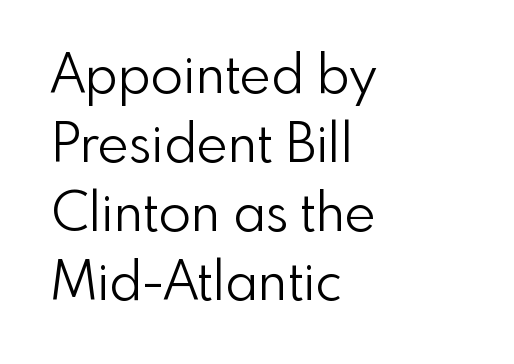
{"serif": "no", "italic": "no", "bold": "no", "weight": "light", "width": "normal", "stroke_contrast": "low", "x_height": "small", "monospaced": "no", "underline": "no", "align": "left", "line_spacing": "normal", "line_spacing_ratio": 1.3, "letter_spacing": "normal", "letter_spacing_em": 0.0, "glyph_px": 53}
